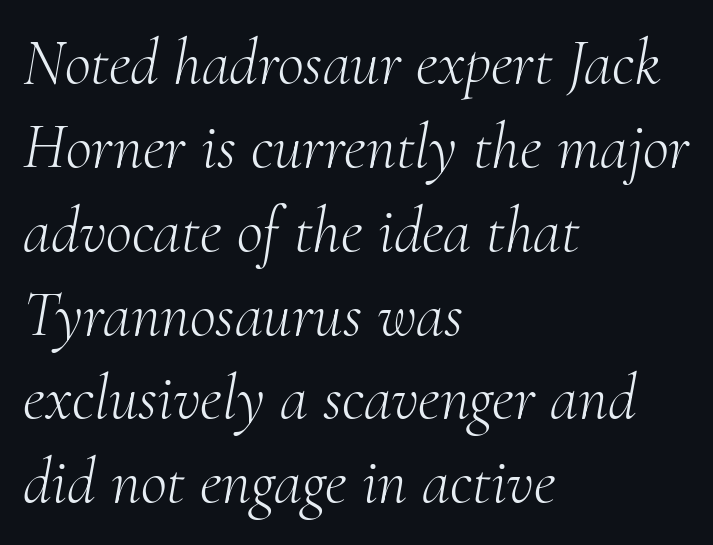
The image shows 64 px light serif type, italic (leaning right); set left-aligned, normal line spacing (1.31x), normal letter spacing, not underlined; medium stroke contrast and a small x-height.
